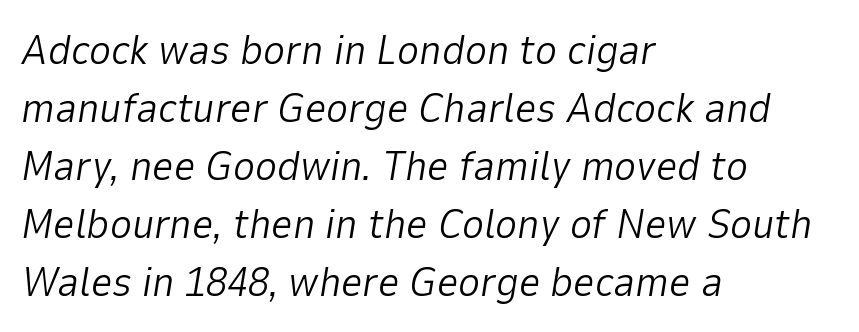
The image shows 42 px light type, italic (leaning right); set left-aligned, normal line spacing (1.38x), normal letter spacing, not underlined; low stroke contrast and a medium x-height.
